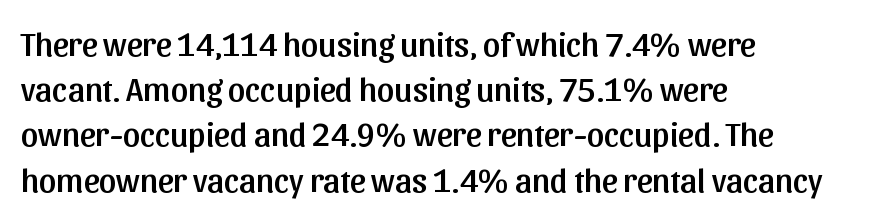
The image shows 34 px sans-serif type, upright; set left-aligned, normal line spacing (1.33x), normal letter spacing, not underlined; low stroke contrast and a medium x-height.
